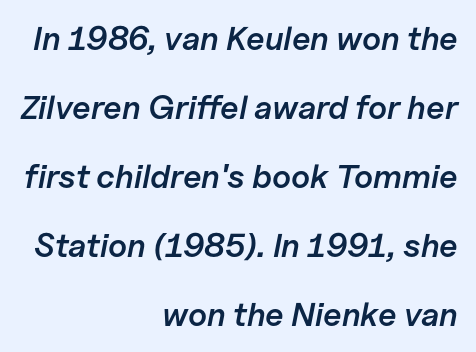
Q: Is the text bold? A: Semi-bold.
Q: Is the text italic (slanted)? A: Yes, it leans right by about 11 degrees.
Q: Is the text underlined? A: No.
Q: How is the paragraph aligned? A: Right-aligned.
Q: Is the spacing between letters normal or unusually wide? A: Normal.
Q: Is the spacing between lines tight, normal or loose? A: Loose.
Q: Width (condensed, normal, or wide)? A: Normal.
Q: Stroke contrast? A: Low.
Q: x-height? A: Medium.
Q: Monospaced? A: No.
